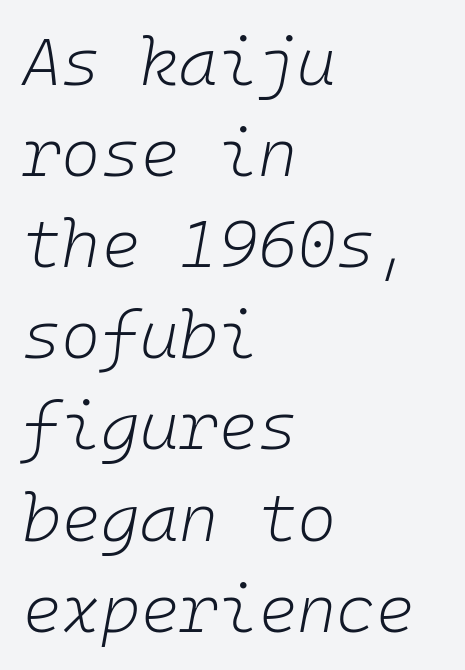
Q: Is the text bold? A: No.
Q: Is the text italic (slanted)? A: Yes, it leans right by about 10 degrees.
Q: Is the text underlined? A: No.
Q: How is the paragraph aligned? A: Left-aligned.
Q: Is the spacing between letters normal or unusually wide? A: Normal.
Q: Is the spacing between lines tight, normal or loose? A: Normal.
Q: Width (condensed, normal, or wide)? A: Normal.
Q: Stroke contrast? A: Low.
Q: x-height? A: Medium.
Q: Monospaced? A: Yes.
